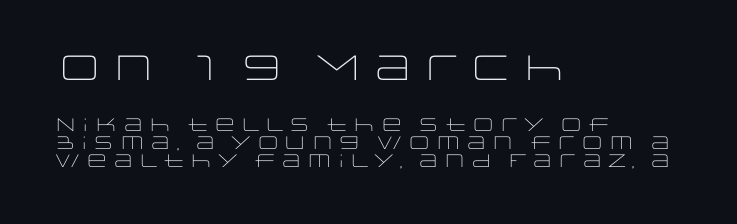
Q: Is the text bold? A: No.
Q: Is the text italic (slanted)? A: No, it is upright.
Q: Is the typeface a serif or a sans-serif typeface? A: Sans-serif.
Q: Is the text underlined? A: No.
Q: How is the paragraph aligned? A: Left-aligned.
Q: Is the spacing between letters normal or unusually wide? A: Normal.
Q: Is the spacing between lines tight, normal or loose? A: Tight.
Q: Which block of text is set in a larger size, the first (top) or the second (bottom)? A: The first (top) one.
Q: Width (condensed, normal, or wide)? A: Wide.
Q: Stroke contrast? A: Low.
Q: x-height? A: Large.
Q: Monospaced? A: No.
